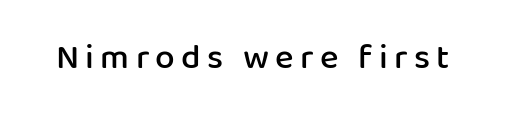
A fair bit of extra ink — the face is semibold, not bold. Is this a sans? Yes — the strokes have no serifs. Beneath every word, the page is bare. The letters advance in unequal steps, a hallmark of proportional type. If you drew a line through each stem, it would be perfectly vertical.
